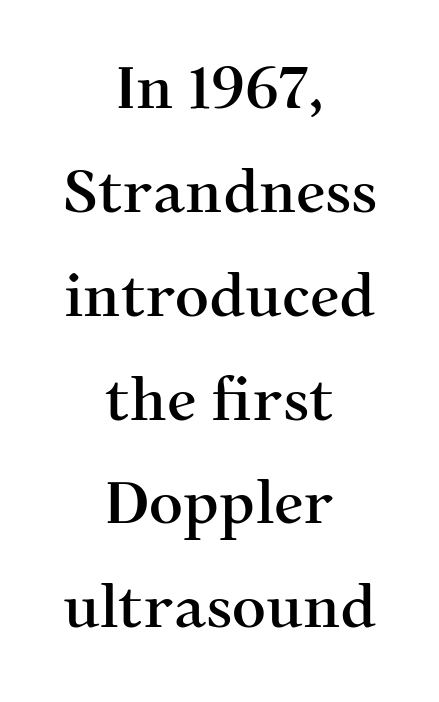
The image shows 59 px serif type, upright; set centered, line spacing 1.76x, normal letter spacing, not underlined; medium stroke contrast and a medium x-height.
